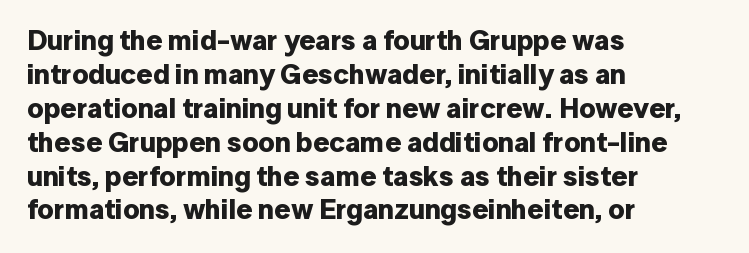
The image shows 28 px bold sans-serif type, upright; set left-aligned, line spacing 1.21x, normal letter spacing, not underlined; low stroke contrast and a medium x-height.
